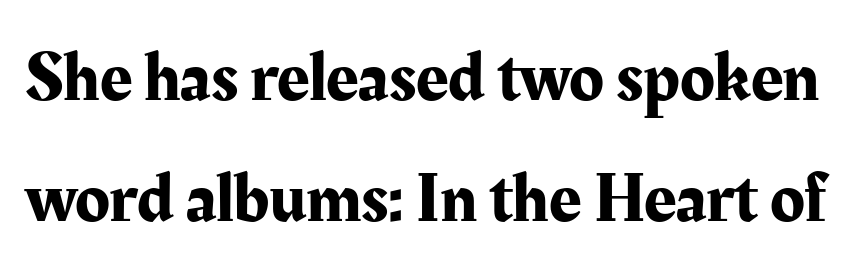
The image shows 71 px serif type, upright; set line spacing 1.71x, normal letter spacing, not underlined; medium stroke contrast and a medium x-height.
